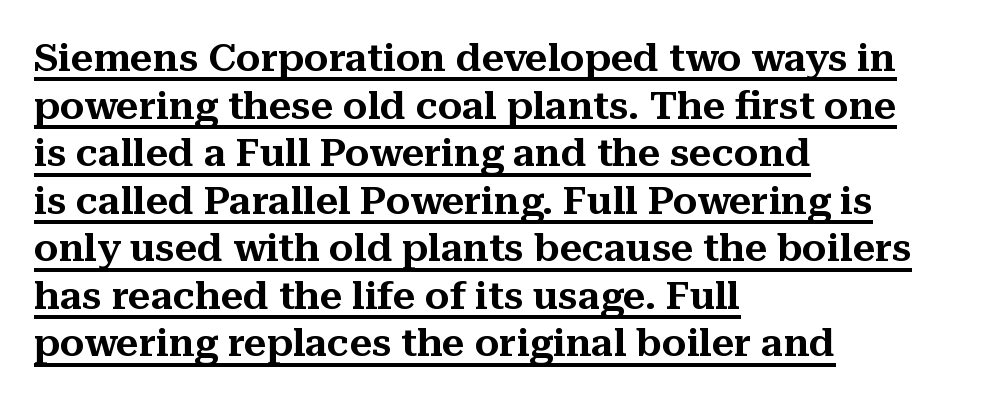
{"serif": "yes", "italic": "no", "width": "normal", "stroke_contrast": "medium", "x_height": "medium", "monospaced": "no", "underline": "yes", "align": "left", "line_spacing_ratio": 1.22, "letter_spacing": "normal", "letter_spacing_em": 0.0, "glyph_px": 39}
